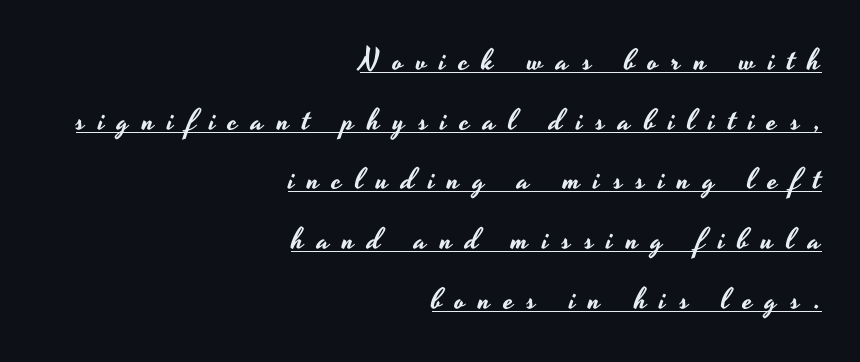
Q: Is the text italic (slanted)? A: Yes.
Q: Is the typeface a serif or a sans-serif typeface? A: Sans-serif.
Q: Is the text underlined? A: Yes.
Q: How is the paragraph aligned? A: Right-aligned.
Q: Is the spacing between letters normal or unusually wide? A: Unusually wide.
Q: Is the spacing between lines tight, normal or loose? A: Loose.
Q: Width (condensed, normal, or wide)? A: Wide.
Q: Stroke contrast? A: Low.
Q: x-height? A: Small.
Q: Monospaced? A: No.
